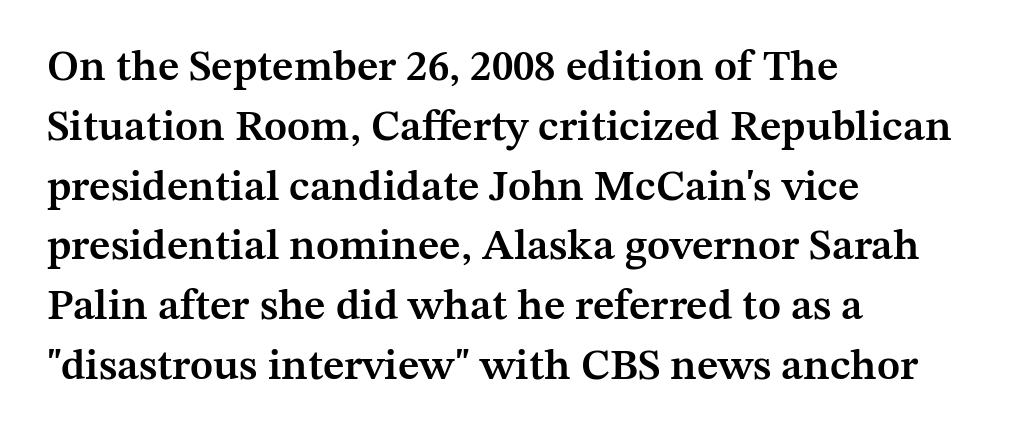
Q: Is the text bold? A: Semi-bold.
Q: Is the text italic (slanted)? A: No, it is upright.
Q: Is the typeface a serif or a sans-serif typeface? A: Serif.
Q: Is the text underlined? A: No.
Q: How is the paragraph aligned? A: Left-aligned.
Q: Is the spacing between letters normal or unusually wide? A: Normal.
Q: Is the spacing between lines tight, normal or loose? A: Normal.
Q: Width (condensed, normal, or wide)? A: Normal.
Q: Stroke contrast? A: Medium.
Q: x-height? A: Medium.
Q: Monospaced? A: No.
